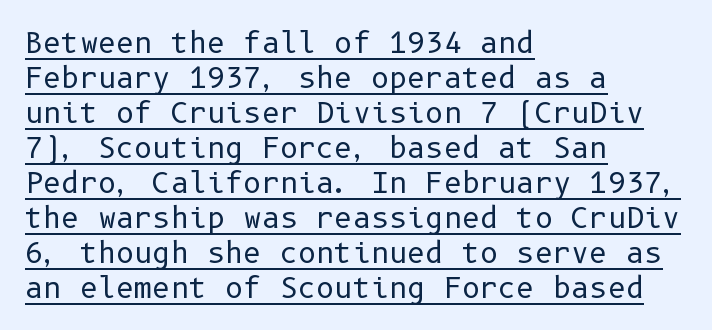
There is no visible air inserted between adjacent glyphs. Ascenders rise straight up at ninety degrees. Descenders here cross a horizontal rule under the line. Is the type heavy? It reads as light-to-regular instead. This sample uses a sans-serif face.
